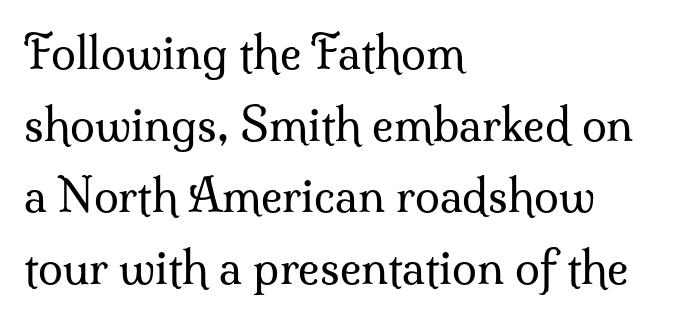
Q: Is the text bold? A: No.
Q: Is the text italic (slanted)? A: No, it is upright.
Q: Is the typeface a serif or a sans-serif typeface? A: Serif.
Q: Is the text underlined? A: No.
Q: How is the paragraph aligned? A: Left-aligned.
Q: Is the spacing between letters normal or unusually wide? A: Normal.
Q: Is the spacing between lines tight, normal or loose? A: Normal.
Q: Width (condensed, normal, or wide)? A: Normal.
Q: Stroke contrast? A: Medium.
Q: x-height? A: Small.
Q: Monospaced? A: No.
